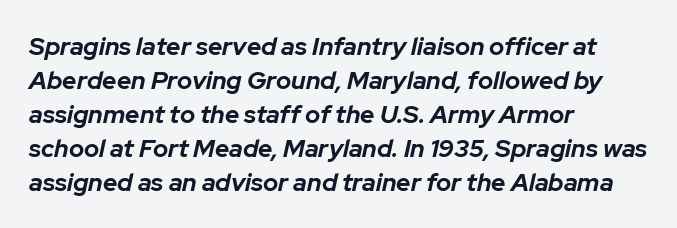
Quick note: underline off. This sample uses plain, unmodified letter spacing. The lines are quadded left. One glance says typical: line gaps are just what's usual. The text carries the slant typical of an italic or oblique font. Heavy, bold letterforms.
